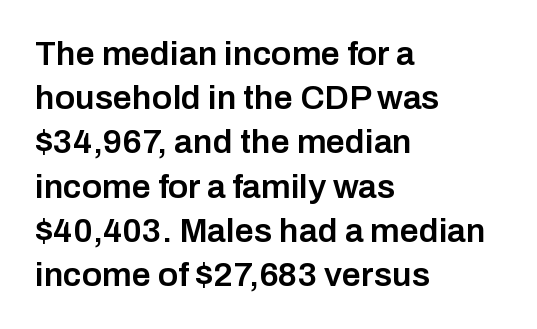
{"serif": "no", "italic": "no", "bold": "semi", "weight": "semibold", "width": "normal", "stroke_contrast": "low", "x_height": "medium", "monospaced": "no", "underline": "no", "align": "left", "line_spacing": "normal", "line_spacing_ratio": 1.3, "letter_spacing": "normal", "letter_spacing_em": 0.0, "glyph_px": 34}
